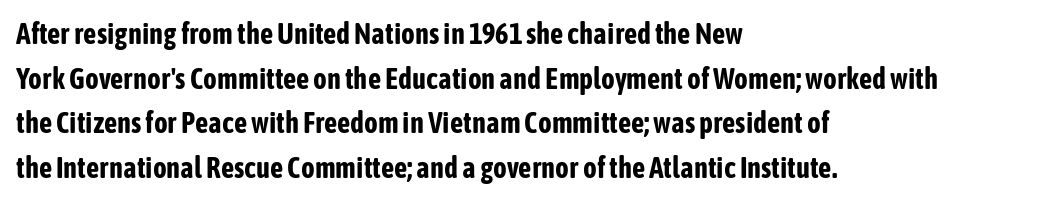
Q: Is the text bold? A: Yes.
Q: Is the text italic (slanted)? A: No, it is upright.
Q: Is the typeface a serif or a sans-serif typeface? A: Sans-serif.
Q: Is the text underlined? A: No.
Q: How is the paragraph aligned? A: Left-aligned.
Q: Is the spacing between letters normal or unusually wide? A: Normal.
Q: Is the spacing between lines tight, normal or loose? A: Normal.
Q: Width (condensed, normal, or wide)? A: Condensed.
Q: Stroke contrast? A: Low.
Q: x-height? A: Medium.
Q: Monospaced? A: No.
